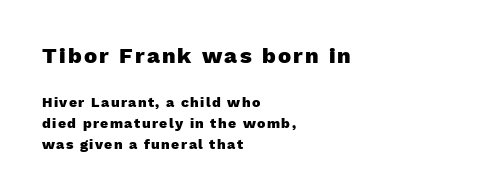
You'd pick this weight for a headline — it's a proper bold. The composition opens big and finishes small. Just letters on the line, the space beneath them empty. Every stem runs plumb, perpendicular to the baseline. A classic flush-left, rag-right setting is used for this passage.
